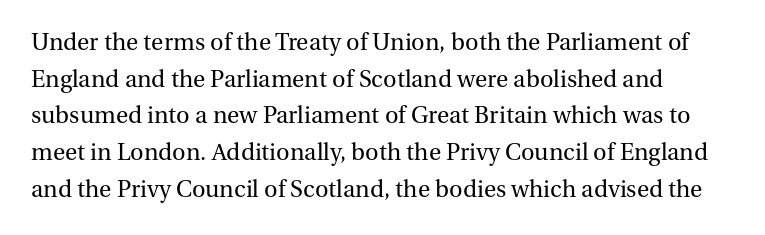
Q: Is the text bold? A: No.
Q: Is the text italic (slanted)? A: No, it is upright.
Q: Is the text underlined? A: No.
Q: How is the paragraph aligned? A: Left-aligned.
Q: Is the spacing between letters normal or unusually wide? A: Normal.
Q: Is the spacing between lines tight, normal or loose? A: Normal.
